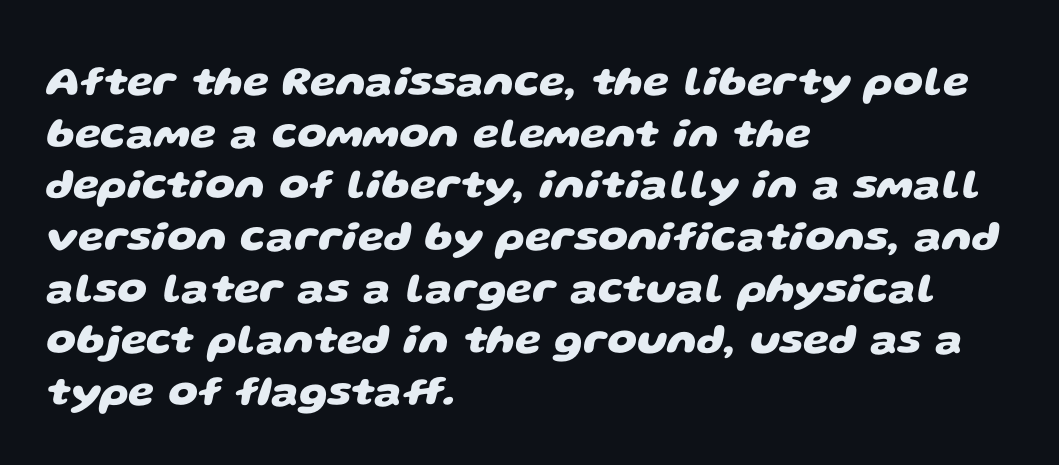
The font is running at its bold setting. A typesetter would label this face a sans. Compared with a centered layout, this one pins lines to the left instead. These lines are rendered in a variable-pitch font. Standard letterfit; no display-style spreading of the glyphs.
